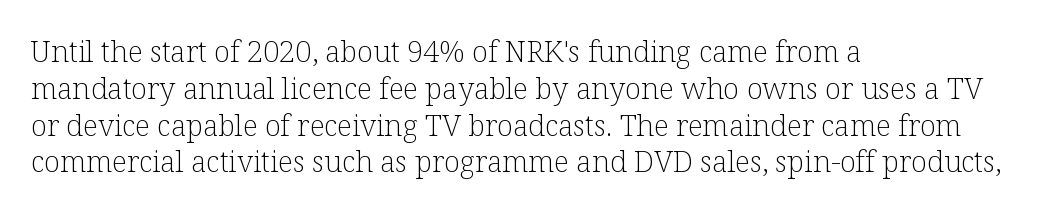
Unlike a clean sans, this face finishes its strokes with serifs. If you drew a line through each stem, it would be perfectly vertical. A typesetter would call this proportional, since set widths differ per character. Students, note that the glyphs here touch the page at normal intervals. Underline: absent.
